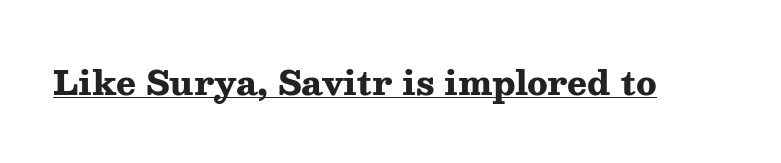
Q: Is the text bold? A: Yes.
Q: Is the text italic (slanted)? A: No, it is upright.
Q: Is the typeface a serif or a sans-serif typeface? A: Serif.
Q: Is the text underlined? A: Yes.
Q: Is the spacing between letters normal or unusually wide? A: Normal.
Q: Width (condensed, normal, or wide)? A: Wide.
Q: Stroke contrast? A: Medium.
Q: x-height? A: Medium.
Q: Monospaced? A: No.
